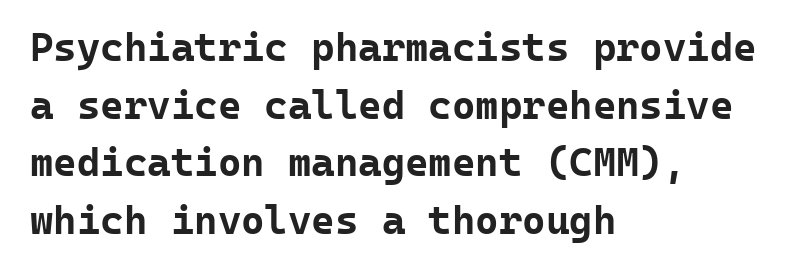
The image shows 40 px bold sans-serif type, upright, monospaced; set left-aligned, normal line spacing (1.44x), normal letter spacing, not underlined; low stroke contrast and a medium x-height.
